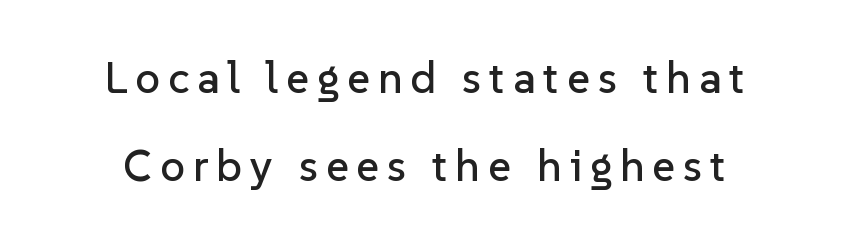
The image shows 44 px sans-serif type, upright; set loose line spacing (1.99x), not underlined; low stroke contrast and a medium x-height.
